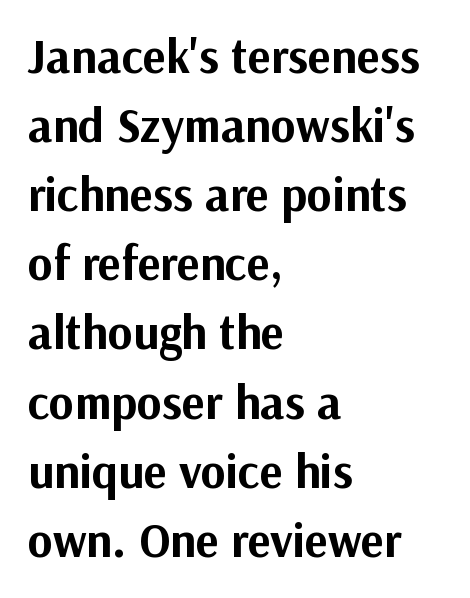
Q: Is the text bold? A: Yes.
Q: Is the text italic (slanted)? A: No, it is upright.
Q: Is the typeface a serif or a sans-serif typeface? A: Sans-serif.
Q: Is the text underlined? A: No.
Q: How is the paragraph aligned? A: Left-aligned.
Q: Is the spacing between letters normal or unusually wide? A: Normal.
Q: Is the spacing between lines tight, normal or loose? A: Normal.
Q: Width (condensed, normal, or wide)? A: Normal.
Q: Stroke contrast? A: Medium.
Q: x-height? A: Medium.
Q: Monospaced? A: No.
